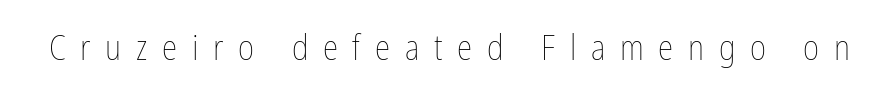
Q: Is the text bold? A: No.
Q: Is the text italic (slanted)? A: No, it is upright.
Q: Is the text underlined? A: No.
Q: Is the spacing between letters normal or unusually wide? A: Unusually wide.
Q: Width (condensed, normal, or wide)? A: Condensed.
Q: Stroke contrast? A: Low.
Q: x-height? A: Medium.
Q: Monospaced? A: No.
